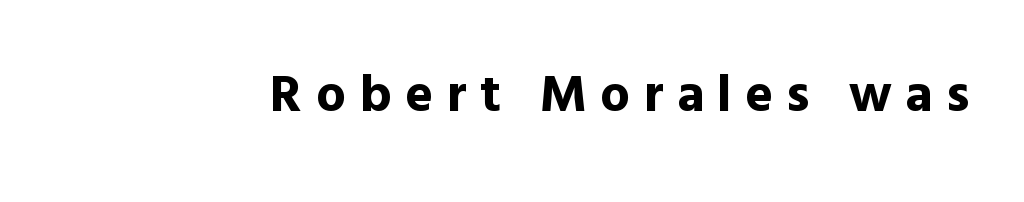
Spacing between characters has been opened up far beyond the box default. You'd pick this weight for a headline — it's a proper bold. Bare-footed words on every line. The face used here is a sans, in the tradition of grotesques and geometrics. Vertical strokes here are truly vertical. These lines are rendered in a variable-pitch font.
